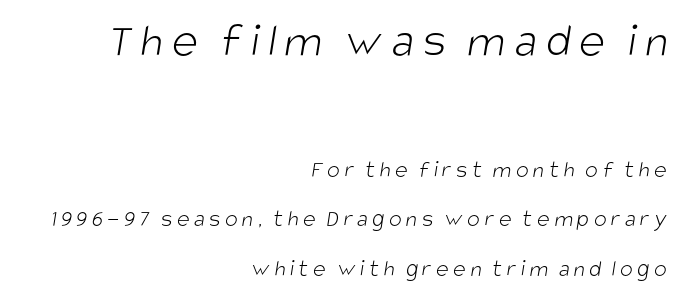
The image shows 49 px light, condensed sans-serif type; set right-aligned, loose line spacing (2.07x), not underlined; the first (top) block is 2.04x larger; low stroke contrast and a large x-height.
